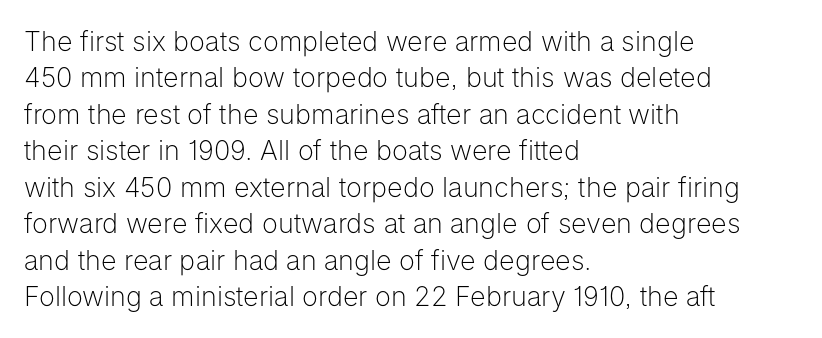
{"italic": "no", "bold": "no", "underline": "no", "align": "left", "line_spacing": "normal", "line_spacing_ratio": 1.35, "letter_spacing": "normal", "letter_spacing_em": 0.0, "glyph_px": 27}
